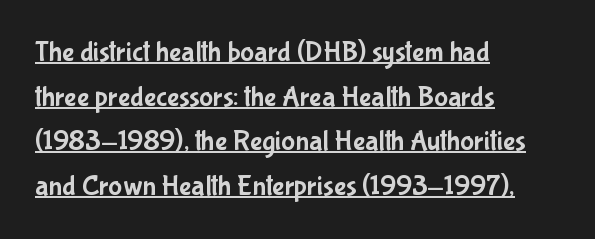
Q: Is the text italic (slanted)? A: No, it is upright.
Q: Is the typeface a serif or a sans-serif typeface? A: Sans-serif.
Q: Is the text underlined? A: Yes.
Q: How is the paragraph aligned? A: Left-aligned.
Q: Is the spacing between letters normal or unusually wide? A: Normal.
Q: Is the spacing between lines tight, normal or loose? A: Normal.
Q: Width (condensed, normal, or wide)? A: Condensed.
Q: Stroke contrast? A: Low.
Q: x-height? A: Medium.
Q: Monospaced? A: No.
